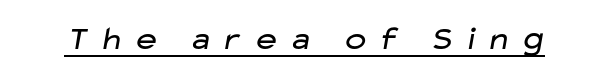
{"serif": "no", "bold": "no", "weight": "regular", "width": "wide", "stroke_contrast": "low", "x_height": "medium", "monospaced": "no", "underline": "yes", "letter_spacing": "wide", "letter_spacing_em": 0.25, "glyph_px": 34}
